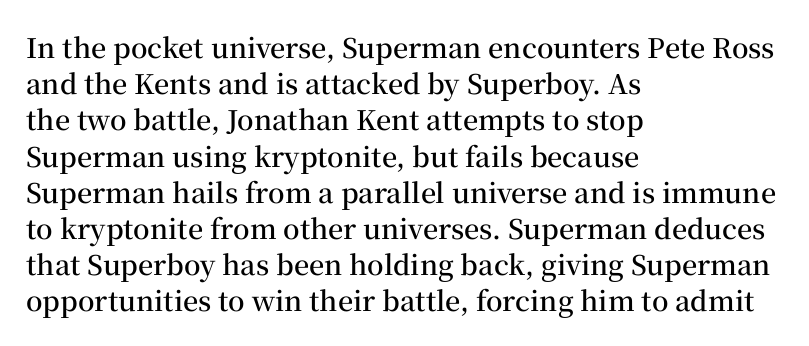
Q: Is the text bold? A: Semi-bold.
Q: Is the text italic (slanted)? A: No, it is upright.
Q: Is the text underlined? A: No.
Q: How is the paragraph aligned? A: Left-aligned.
Q: Is the spacing between letters normal or unusually wide? A: Normal.
Q: Is the spacing between lines tight, normal or loose? A: Normal.
